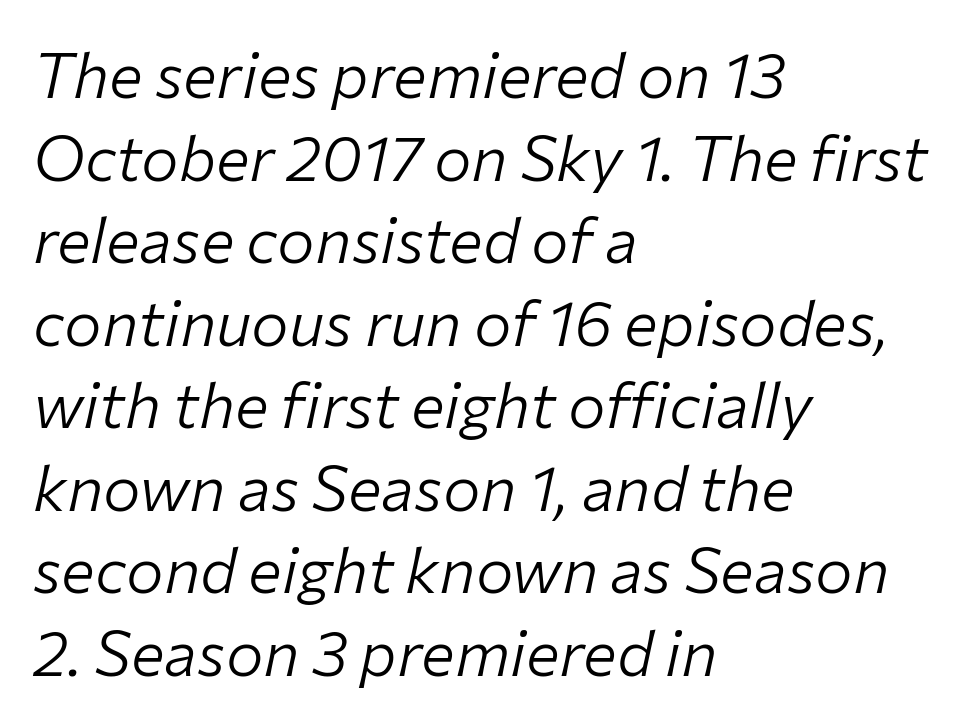
The axis of the letterforms is tilted away from vertical. Think of a printed novel: that variable character pitch is what you see here. Stem width sits at or under what a default text font uses. This sample keeps an unexceptional amount of space between lines. All the whitespace from short lines collects on the right.
